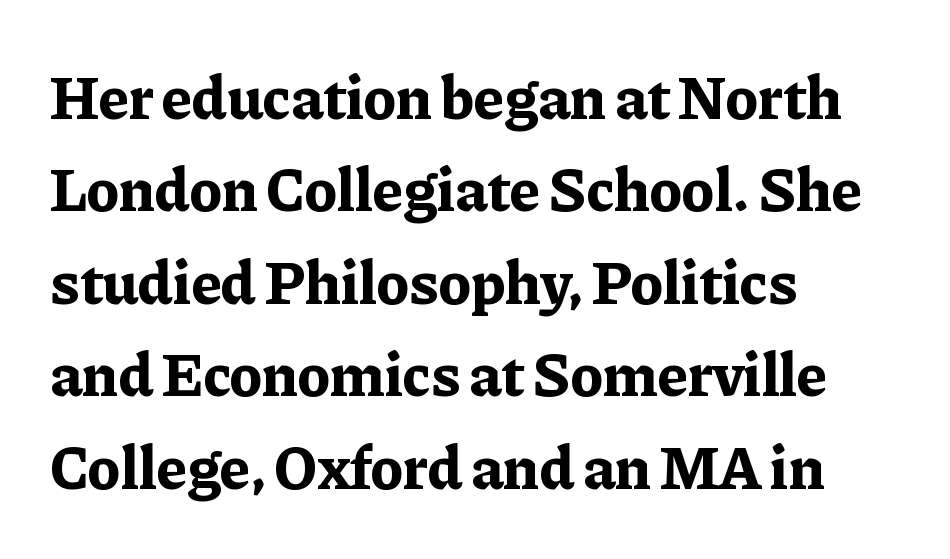
The image shows 62 px bold serif type, upright; set left-aligned, normal line spacing (1.49x), normal letter spacing, not underlined; low stroke contrast and a medium x-height.
